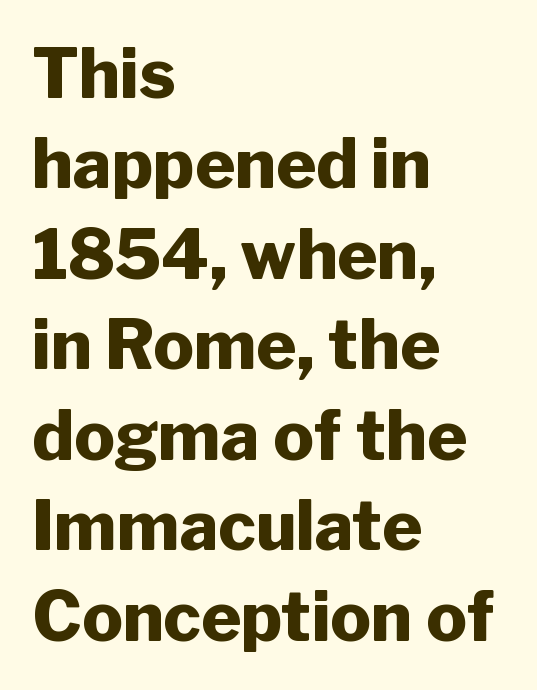
{"serif": "no", "italic": "no", "bold": "yes", "weight": "heavy", "width": "normal", "stroke_contrast": "low", "x_height": "medium", "monospaced": "no", "underline": "no", "align": "left", "line_spacing": "normal", "line_spacing_ratio": 1.33, "letter_spacing": "normal", "letter_spacing_em": 0.0, "glyph_px": 68}
